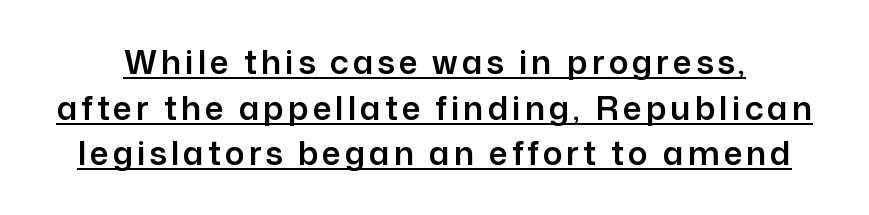
Posture: upright roman. Serif or sans? Sans — the stroke terminals are bare. Think of a printed novel: that variable character pitch is what you see here. Compared with undecorated copy, this sample adds a rule below the words.
